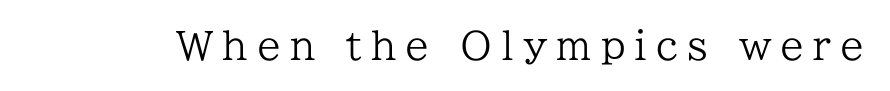
Is this a fixed-width face? No — the glyphs have proportional, varying widths. No letter is thick-stroked: the sample isn't bold. How are the letters spaced? Widely, with obvious added tracking. The rendering shows small feet on the letterforms — a serif design. Glance below the letters and you will spot only blank space. If you drew a line through each stem, it would be perfectly vertical.
